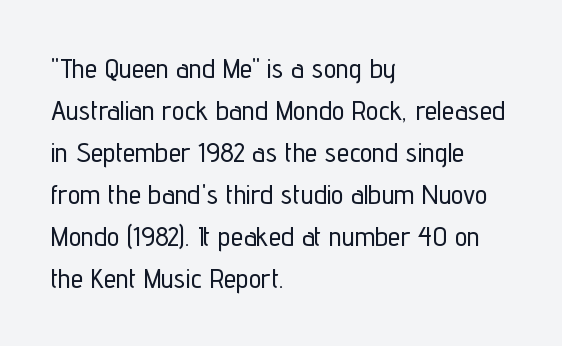
Q: Is the text italic (slanted)? A: No, it is upright.
Q: Is the typeface a serif or a sans-serif typeface? A: Sans-serif.
Q: Is the text underlined? A: No.
Q: How is the paragraph aligned? A: Left-aligned.
Q: Is the spacing between letters normal or unusually wide? A: Normal.
Q: Is the spacing between lines tight, normal or loose? A: Normal.
Q: Width (condensed, normal, or wide)? A: Condensed.
Q: Stroke contrast? A: Low.
Q: x-height? A: Medium.
Q: Monospaced? A: No.
